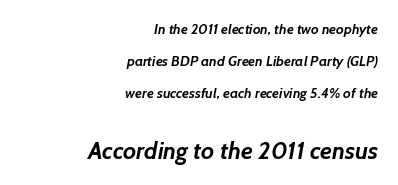
{"bold": "yes", "underline": "no", "align": "right", "line_spacing": "loose", "line_spacing_ratio": 2.28, "letter_spacing": "normal", "letter_spacing_em": 0.0, "larger_block": "second", "size_ratio": 1.71, "glyph_px": 24}
